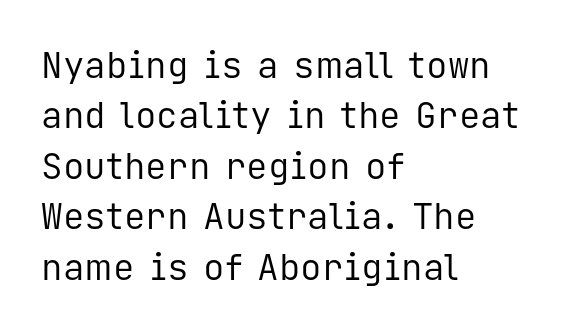
The image shows 36 px regular-weight sans-serif type, upright, monospaced; set left-aligned, normal line spacing (1.4x), normal letter spacing, not underlined; low stroke contrast and a medium x-height.
